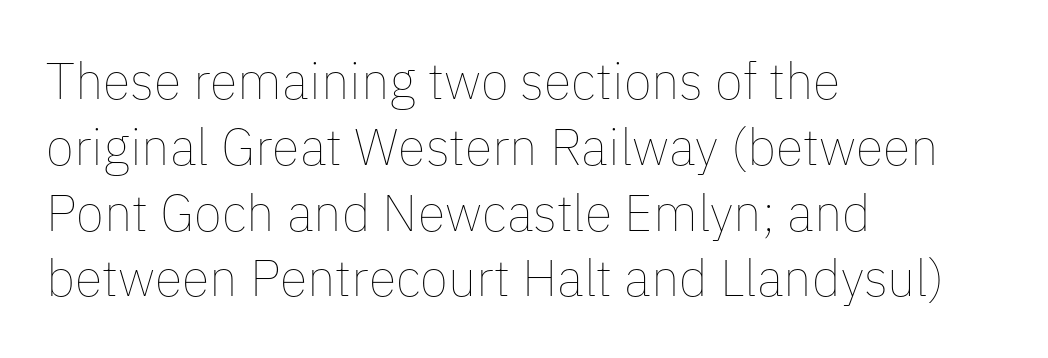
Letters have the restrained weight of plain body copy at most. Leading matches the norm, producing a regular column. Beneath every word, the page is bare. These lines were composed using upright roman letters. These lines stack with their left ends in a neat column. How are the letters spaced? Ordinarily, with no added tracking.
